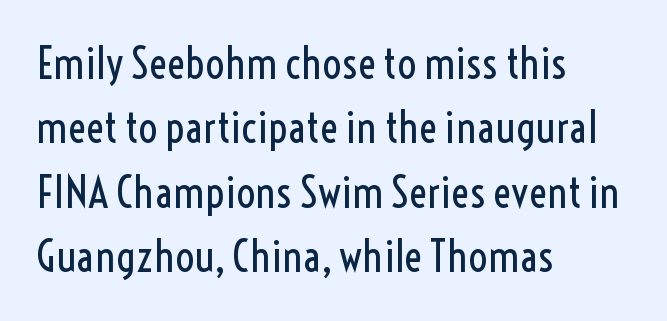
The vertical gap from one line to the next is medium. Posture: upright roman. This sample is left-justified, so line endings fall wherever the words run out. Are there feet on the stems? There aren't — it's a sans. Each row of text sits above clean, open space.
